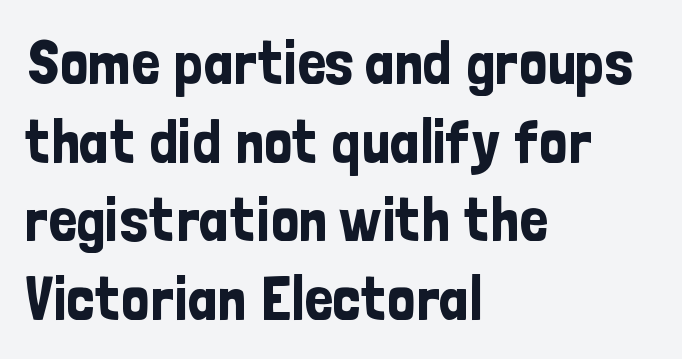
Caption: standard tracking, unaltered. You could not count columns in this text — the font is proportionally spaced. The paragraph has a hard left edge and a soft right edge. Each new line begins a customary step beneath the previous one. A roman cut, with each character standing at attention.
